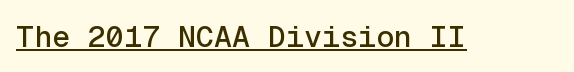
Q: Is the text italic (slanted)? A: No, it is upright.
Q: Is the typeface a serif or a sans-serif typeface? A: Sans-serif.
Q: Is the text underlined? A: Yes.
Q: Is the spacing between letters normal or unusually wide? A: Normal.
Q: Width (condensed, normal, or wide)? A: Normal.
Q: x-height? A: Medium.
Q: Monospaced? A: Yes.
